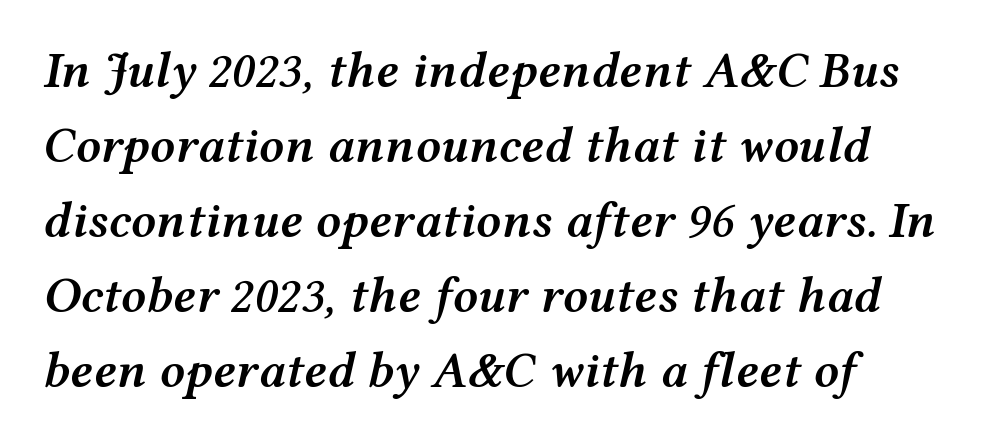
{"italic": "yes", "lean": "right", "slant_degrees": 12, "bold": "semi", "weight": "semibold", "width": "wide", "stroke_contrast": "medium", "x_height": "medium", "monospaced": "no", "underline": "no", "align": "left", "line_spacing": "normal", "line_spacing_ratio": 1.5, "letter_spacing": "normal", "letter_spacing_em": 0.0, "glyph_px": 50}
